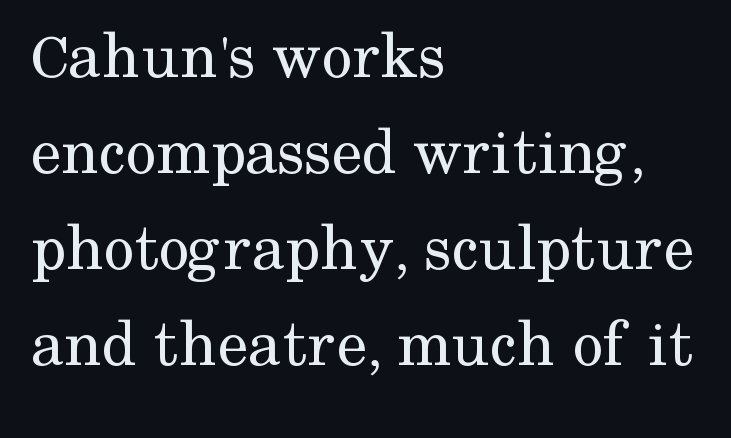
{"serif": "yes", "italic": "no", "bold": "no", "weight": "regular", "width": "normal", "stroke_contrast": "medium", "x_height": "medium", "monospaced": "no", "underline": "no", "align": "left", "line_spacing": "normal", "line_spacing_ratio": 1.41, "letter_spacing": "normal", "letter_spacing_em": 0.0, "glyph_px": 68}
